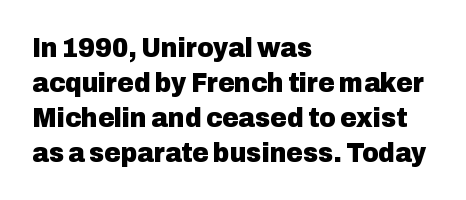
{"serif": "no", "italic": "no", "bold": "yes", "weight": "heavy", "width": "normal", "stroke_contrast": "low", "x_height": "medium", "monospaced": "no", "underline": "no", "align": "left", "line_spacing": "normal", "line_spacing_ratio": 1.25, "letter_spacing": "normal", "letter_spacing_em": 0.0, "glyph_px": 28}
